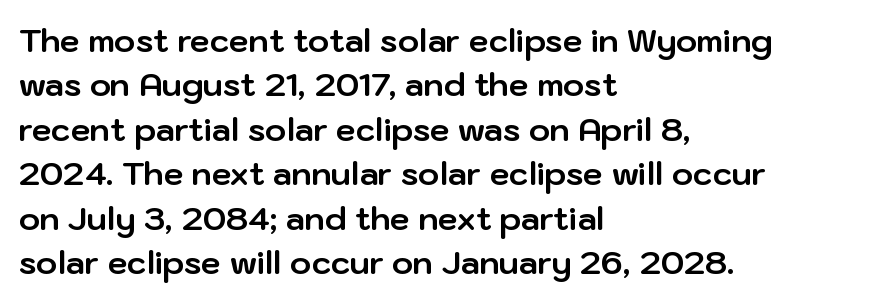
The image shows 32 px bold sans-serif type, upright; set left-aligned, normal line spacing (1.39x), normal letter spacing, not underlined; low stroke contrast and a medium x-height.
